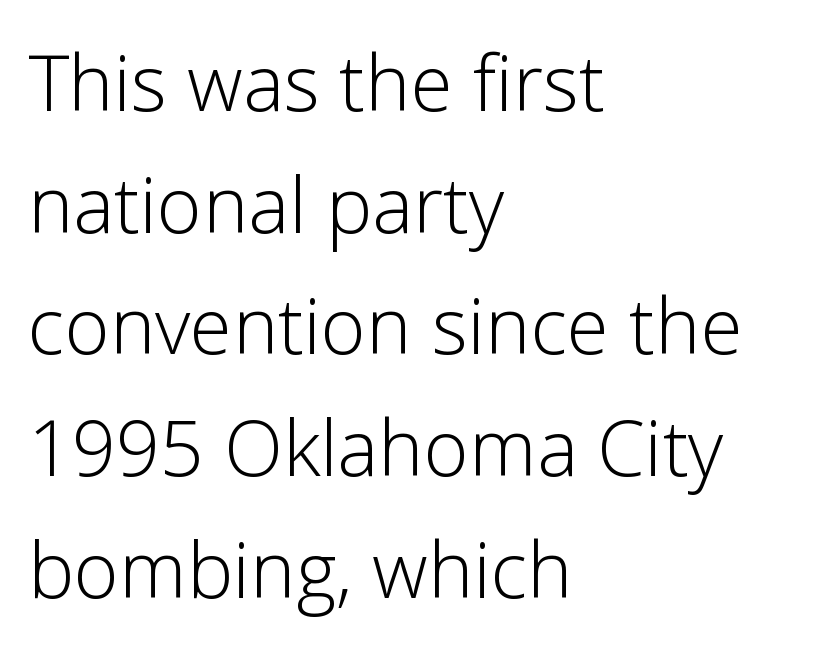
The image shows 77 px light sans-serif type, upright; set left-aligned, normal line spacing (1.58x), normal letter spacing, not underlined; low stroke contrast and a medium x-height.
